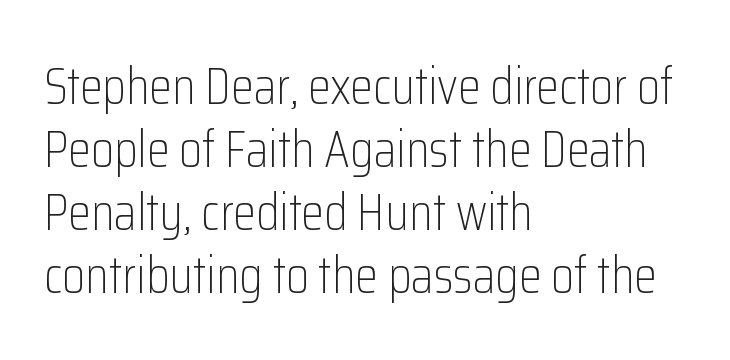
{"serif": "no", "italic": "no", "bold": "no", "weight": "light", "width": "condensed", "stroke_contrast": "low", "x_height": "medium", "monospaced": "no", "underline": "no", "align": "left", "line_spacing_ratio": 1.21, "letter_spacing": "normal", "letter_spacing_em": 0.0, "glyph_px": 52}
